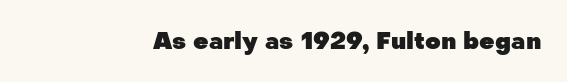
What stands out about the letter spacing? Nothing — it is the standard amount. Upright lettering throughout. Bold? Absolutely — the strokes are thick and heavy. The glyphs are unaccompanied by any horizontal stroke below them.
